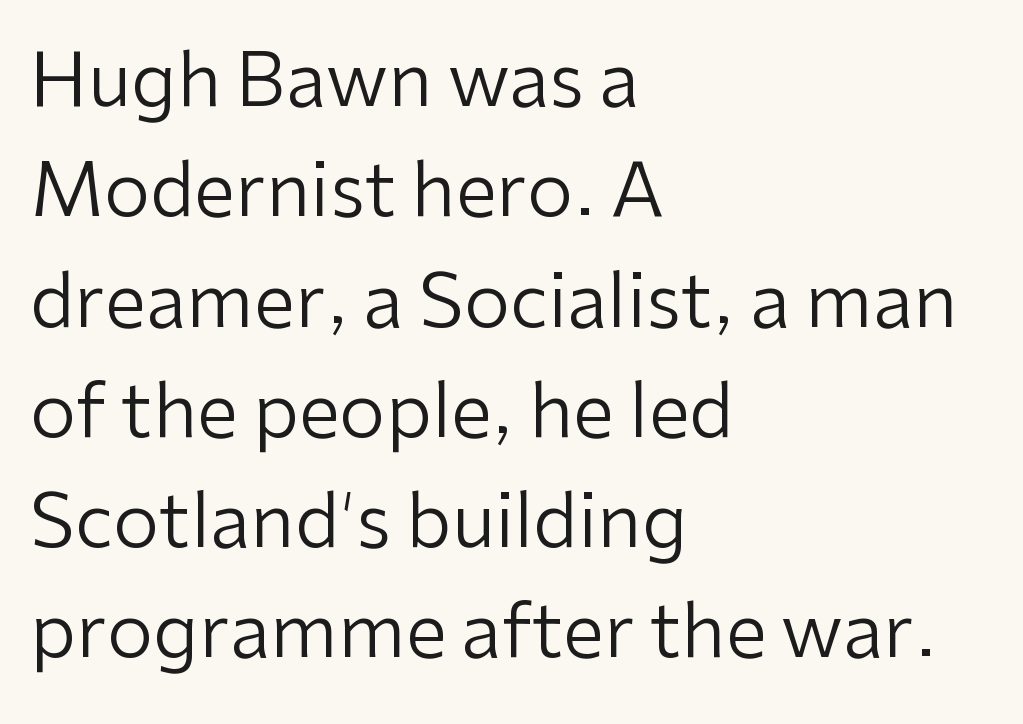
{"serif": "no", "italic": "no", "bold": "no", "weight": "regular", "width": "normal", "stroke_contrast": "low", "x_height": "medium", "monospaced": "no", "underline": "no", "align": "left", "line_spacing": "normal", "line_spacing_ratio": 1.49, "letter_spacing": "normal", "letter_spacing_em": 0.0, "glyph_px": 74}
